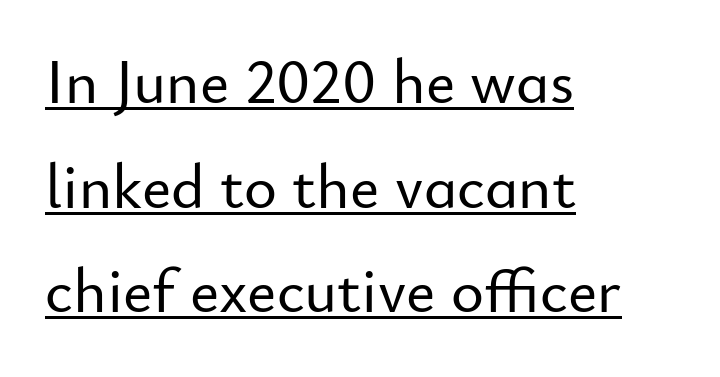
These lines are rendered in a variable-pitch font. Glance below the letters and you will spot a drawn line. Posture: straight, roman, zero tilt. Letterform terminals end flat and unadorned throughout the passage. Nothing unusual about the tracking: characters are spaced as the font intends.
